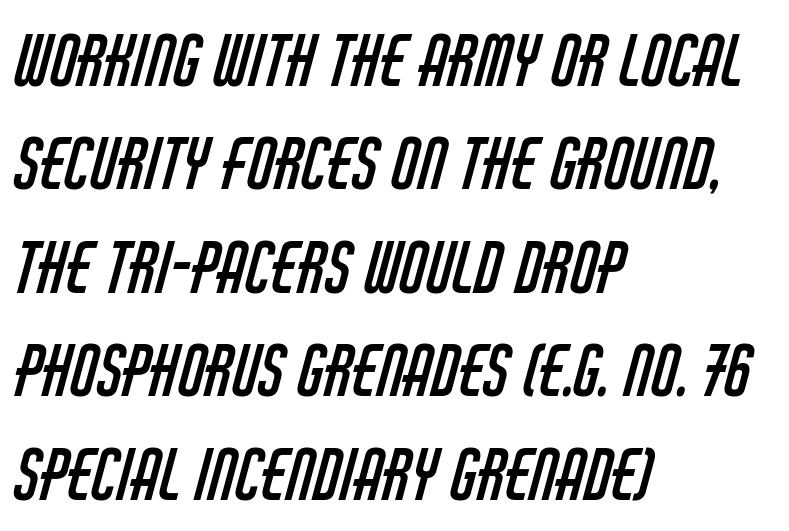
Q: Is the text bold? A: No.
Q: Is the typeface a serif or a sans-serif typeface? A: Sans-serif.
Q: Is the text underlined? A: No.
Q: How is the paragraph aligned? A: Left-aligned.
Q: Is the spacing between letters normal or unusually wide? A: Normal.
Q: Is the spacing between lines tight, normal or loose? A: Normal.
Q: Width (condensed, normal, or wide)? A: Condensed.
Q: Stroke contrast? A: Low.
Q: x-height? A: Large.
Q: Monospaced? A: No.
